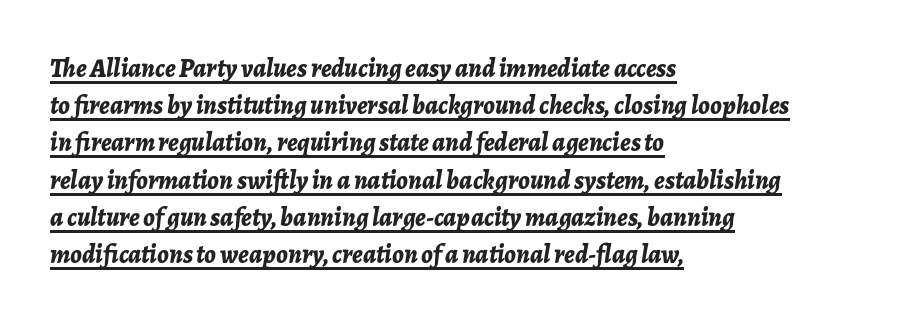
{"italic": "yes", "lean": "right", "slant_degrees": 7, "bold": "yes", "underline": "yes", "align": "left", "line_spacing": "normal", "line_spacing_ratio": 1.43, "letter_spacing": "normal", "letter_spacing_em": 0.0, "glyph_px": 26}
